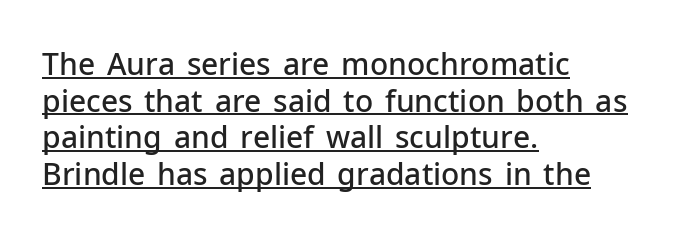
The typesetter chose a ragged-right arrangement here. You could not count columns in this text — the font is proportionally spaced. Regarding serifs, this sample does without them. Look at the tracking — it's just the regular setting, nothing added. Moderately thickened strokes mark this as semibold type.
